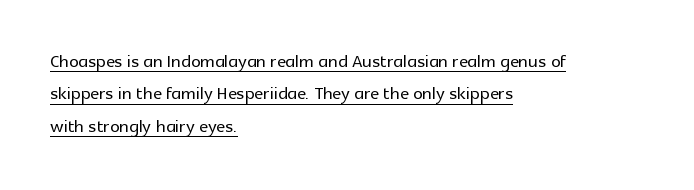
Q: Is the text italic (slanted)? A: No, it is upright.
Q: Is the text underlined? A: Yes.
Q: How is the paragraph aligned? A: Left-aligned.
Q: Is the spacing between letters normal or unusually wide? A: Normal.
Q: Is the spacing between lines tight, normal or loose? A: Normal.
